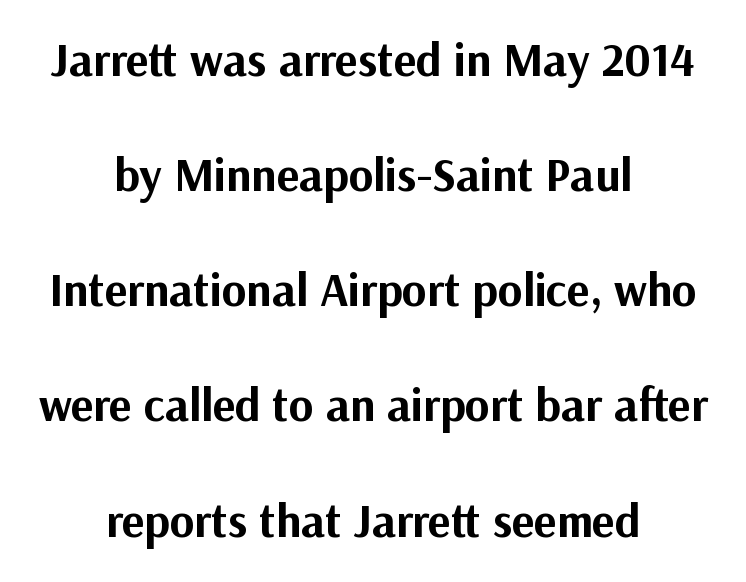
The image shows 47 px bold sans-serif type, upright; set centered, loose line spacing (2.45x), normal letter spacing, not underlined; medium stroke contrast and a medium x-height.
